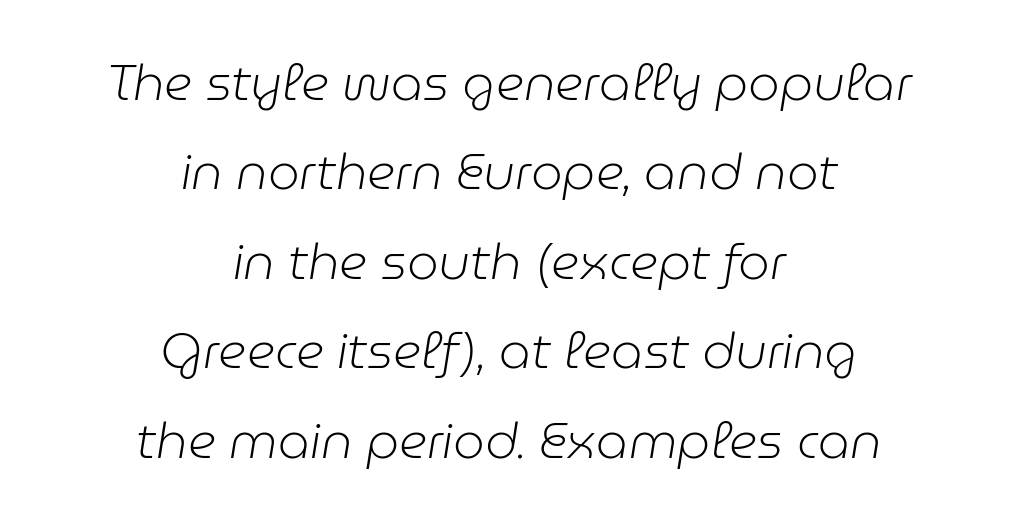
{"italic": "yes", "lean": "right", "slant_degrees": 9, "bold": "no", "weight": "light", "width": "normal", "stroke_contrast": "low", "x_height": "medium", "monospaced": "no", "underline": "no", "align": "center", "line_spacing_ratio": 1.79, "letter_spacing": "normal", "letter_spacing_em": 0.0, "glyph_px": 50}
